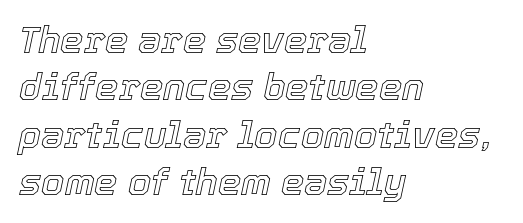
{"italic": "yes", "lean": "right", "slant_degrees": 12, "width": "normal", "x_height": "medium", "monospaced": "no", "underline": "no", "align": "left", "line_spacing": "normal", "line_spacing_ratio": 1.28, "letter_spacing": "normal", "letter_spacing_em": 0.0, "glyph_px": 37}
